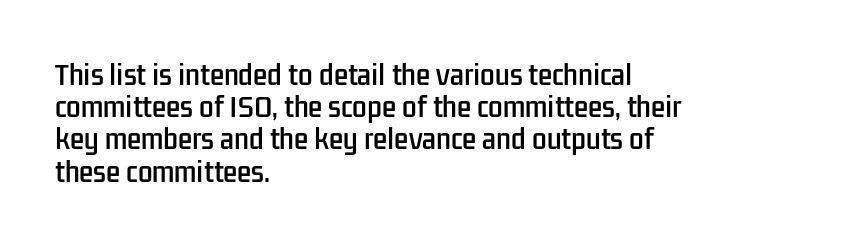
{"italic": "no", "underline": "no", "align": "left", "line_spacing_ratio": 1.24, "letter_spacing": "normal", "letter_spacing_em": 0.0, "glyph_px": 26}
